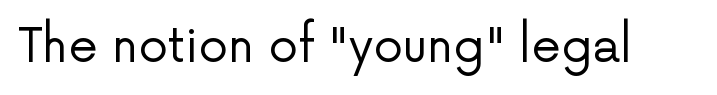
The image shows 47 px regular-weight sans-serif type, upright; set normal letter spacing, not underlined; low stroke contrast and a medium x-height.
